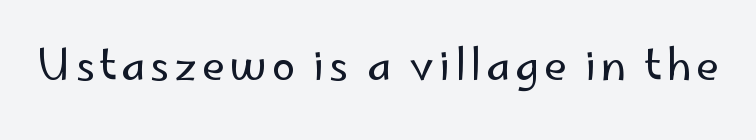
The image shows 42 px regular-weight sans-serif type, upright; set not underlined; low stroke contrast and a small x-height.
